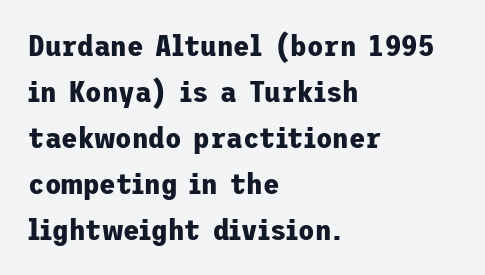
{"serif": "no", "italic": "no", "bold": "yes", "weight": "bold", "width": "normal", "stroke_contrast": "low", "x_height": "medium", "underline": "no", "align": "left", "line_spacing": "normal", "line_spacing_ratio": 1.53, "letter_spacing": "normal", "letter_spacing_em": 0.0, "glyph_px": 30}
